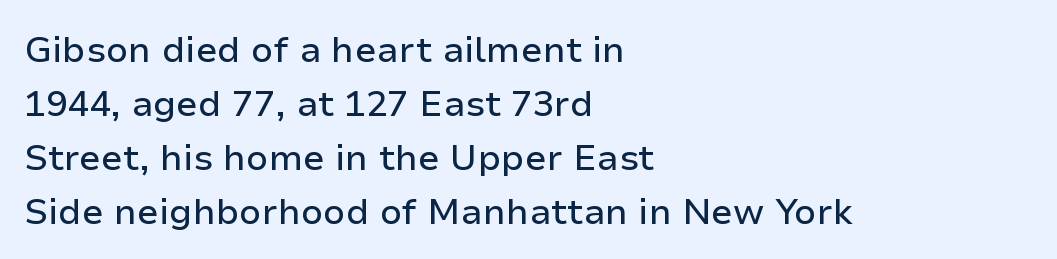
{"serif": "no", "italic": "no", "width": "normal", "stroke_contrast": "low", "x_height": "medium", "monospaced": "no", "underline": "no", "align": "left", "line_spacing": "normal", "line_spacing_ratio": 1.5, "letter_spacing": "normal", "letter_spacing_em": 0.0, "glyph_px": 36}
